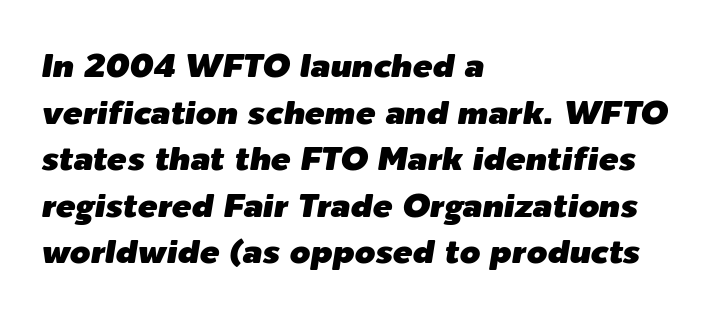
{"italic": "yes", "lean": "right", "slant_degrees": 9, "width": "normal", "stroke_contrast": "low", "x_height": "medium", "monospaced": "no", "underline": "no", "align": "left", "line_spacing": "normal", "line_spacing_ratio": 1.41, "letter_spacing": "normal", "letter_spacing_em": 0.0, "glyph_px": 33}
